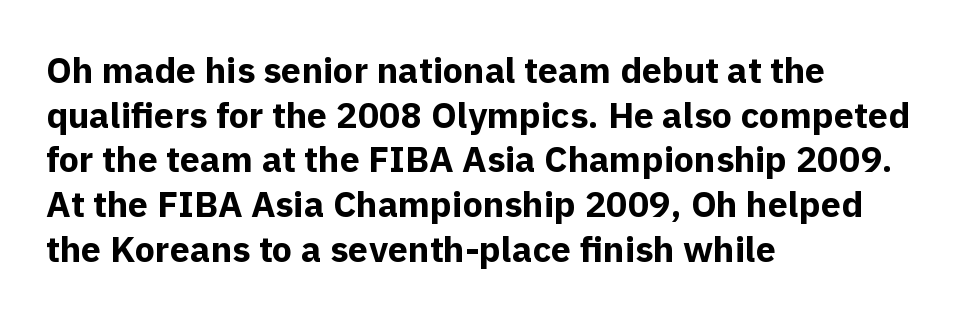
The image shows 36 px bold sans-serif type, upright; set left-aligned, line spacing 1.24x, normal letter spacing, not underlined; a medium x-height.
